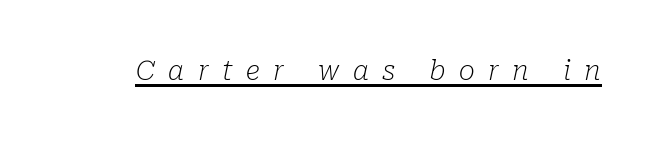
The image shows 27 px text type, italic (leaning right); set unusually wide letter spacing (+0.5 em), underlined.
